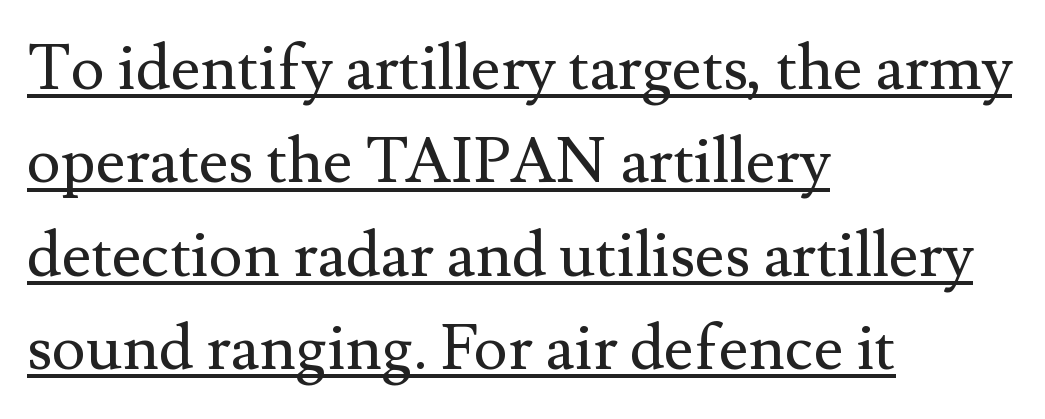
{"serif": "yes", "italic": "no", "bold": "no", "weight": "regular", "width": "normal", "stroke_contrast": "medium", "x_height": "small", "monospaced": "no", "underline": "yes", "align": "left", "line_spacing": "normal", "line_spacing_ratio": 1.46, "letter_spacing": "normal", "letter_spacing_em": 0.0, "glyph_px": 64}
